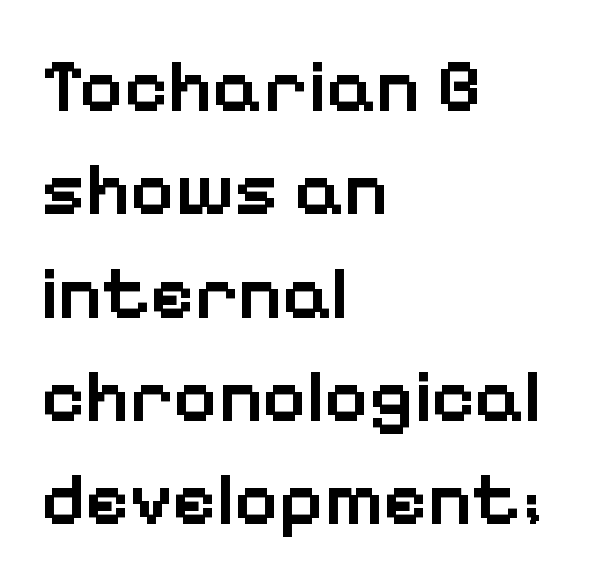
{"serif": "no", "italic": "no", "bold": "semi", "weight": "semibold", "width": "normal", "stroke_contrast": "low", "x_height": "medium", "monospaced": "no", "underline": "no", "align": "left", "line_spacing": "normal", "line_spacing_ratio": 1.36, "letter_spacing": "normal", "letter_spacing_em": 0.0, "glyph_px": 76}
